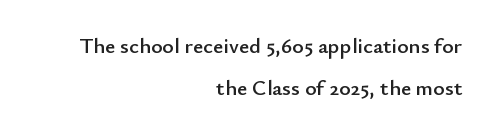
{"italic": "no", "underline": "no", "align": "right", "line_spacing_ratio": 1.89, "letter_spacing": "normal", "letter_spacing_em": 0.0, "glyph_px": 22}
